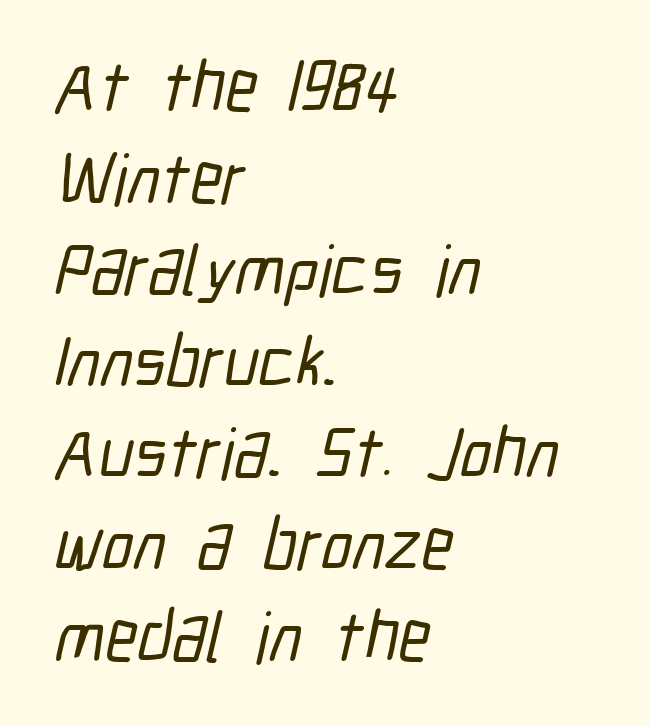
Q: Is the typeface a serif or a sans-serif typeface? A: Sans-serif.
Q: Is the text underlined? A: No.
Q: How is the paragraph aligned? A: Left-aligned.
Q: Is the spacing between letters normal or unusually wide? A: Normal.
Q: Is the spacing between lines tight, normal or loose? A: Normal.
Q: Width (condensed, normal, or wide)? A: Condensed.
Q: Stroke contrast? A: Low.
Q: x-height? A: Medium.
Q: Monospaced? A: No.
